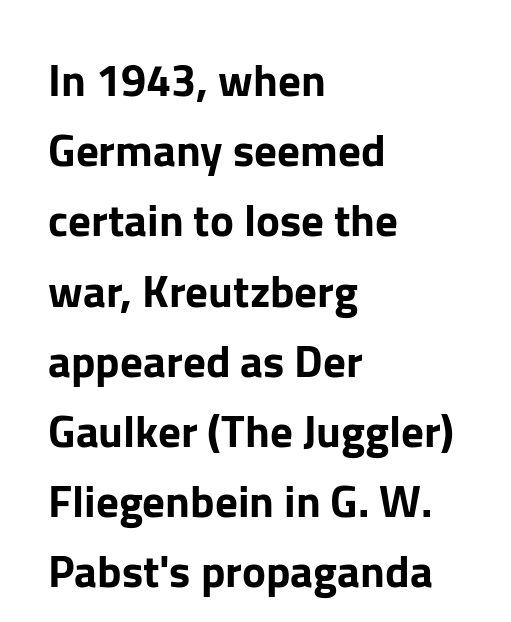
{"serif": "no", "italic": "no", "width": "normal", "stroke_contrast": "low", "x_height": "medium", "monospaced": "no", "underline": "no", "align": "left", "line_spacing": "normal", "line_spacing_ratio": 1.56, "letter_spacing": "normal", "letter_spacing_em": 0.0, "glyph_px": 45}
